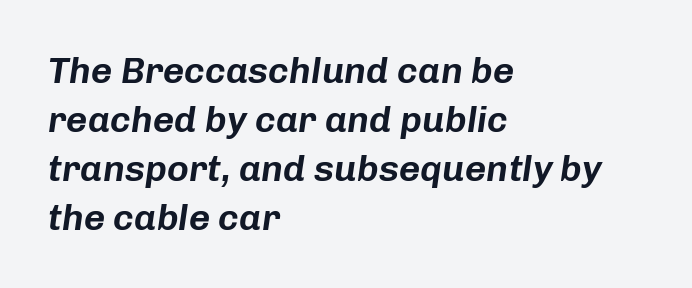
Q: Is the text italic (slanted)? A: Yes, it leans right by about 8 degrees.
Q: Is the text underlined? A: No.
Q: How is the paragraph aligned? A: Left-aligned.
Q: Is the spacing between letters normal or unusually wide? A: Normal.
Q: Is the spacing between lines tight, normal or loose? A: Normal.
Q: Width (condensed, normal, or wide)? A: Normal.
Q: Stroke contrast? A: Low.
Q: x-height? A: Medium.
Q: Monospaced? A: No.
